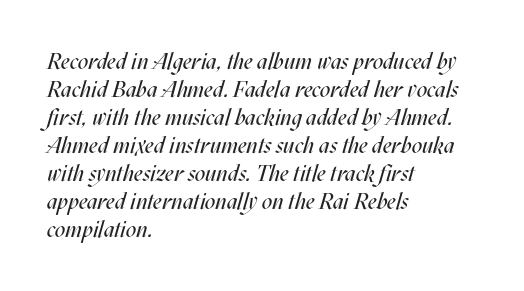
The image shows 23 px text type, italic (leaning right); set left-aligned, line spacing 1.22x, normal letter spacing, not underlined.
